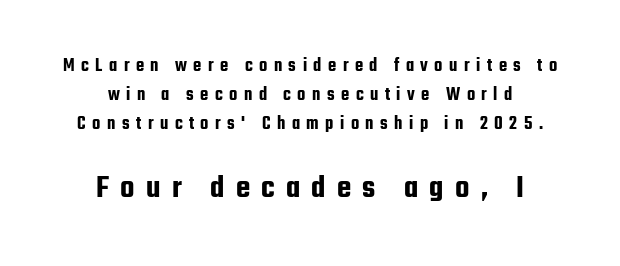
Q: Is the text italic (slanted)? A: No, it is upright.
Q: Is the typeface a serif or a sans-serif typeface? A: Sans-serif.
Q: Is the text underlined? A: No.
Q: How is the paragraph aligned? A: Centered.
Q: Is the spacing between letters normal or unusually wide? A: Unusually wide.
Q: Is the spacing between lines tight, normal or loose? A: Normal.
Q: Which block of text is set in a larger size, the first (top) or the second (bottom)? A: The second (bottom) one.
Q: Width (condensed, normal, or wide)? A: Condensed.
Q: Stroke contrast? A: Low.
Q: x-height? A: Medium.
Q: Monospaced? A: No.
